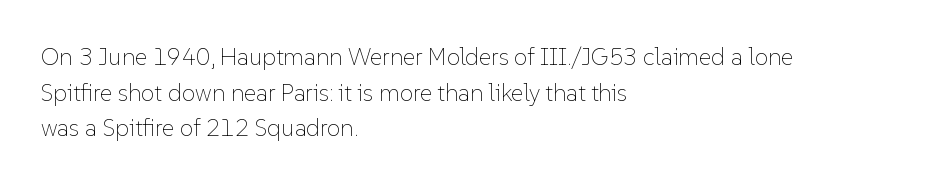
The image shows 24 px text type, upright; set left-aligned, normal line spacing (1.48x), normal letter spacing, not underlined.
